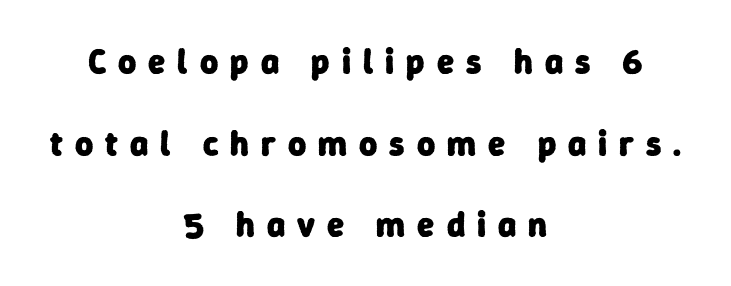
Q: Is the text bold? A: Yes.
Q: Is the typeface a serif or a sans-serif typeface? A: Sans-serif.
Q: Is the text underlined? A: No.
Q: How is the paragraph aligned? A: Centered.
Q: Is the spacing between letters normal or unusually wide? A: Unusually wide.
Q: Is the spacing between lines tight, normal or loose? A: Loose.
Q: Width (condensed, normal, or wide)? A: Normal.
Q: Stroke contrast? A: Low.
Q: x-height? A: Medium.
Q: Monospaced? A: No.
